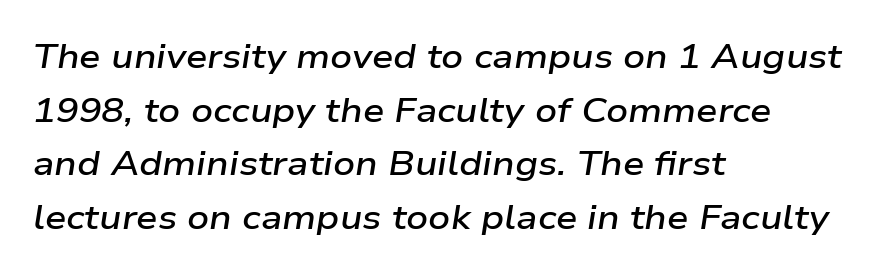
The image shows 34 px semibold, wide type, italic (leaning right); set left-aligned, normal line spacing (1.58x), normal letter spacing, not underlined; low stroke contrast and a medium x-height.
